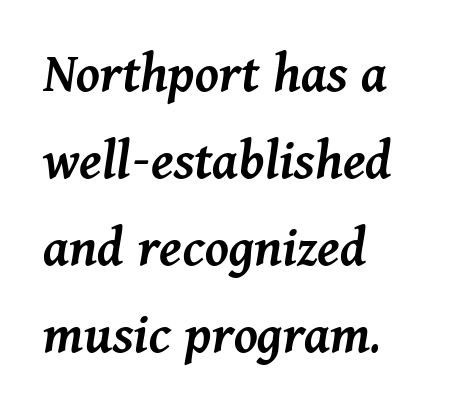
The image shows 58 px semibold type, italic (leaning right); set left-aligned, normal line spacing (1.5x), normal letter spacing, not underlined; medium stroke contrast and a medium x-height.
